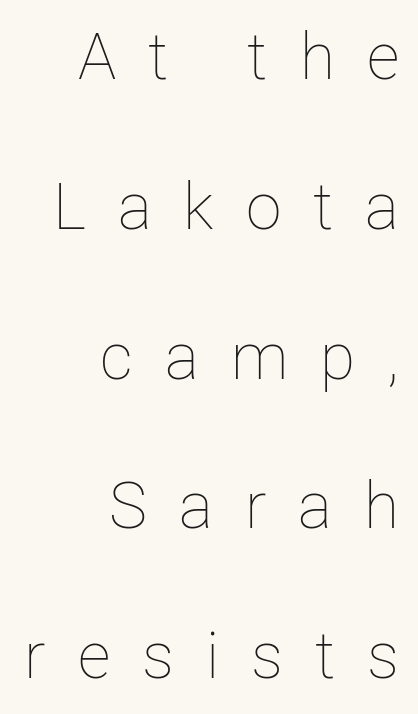
A clean baseline with only descenders dipping below it. A great deal of white space separates one row of letters from the next. The rendering inserts visible extra space after every character. Here the designer chose a conventional face with non-uniform glyph widths. No italicization has been applied; the sample stays upright. A student would call this right alignment; a typographer would say flush right, rag left.
